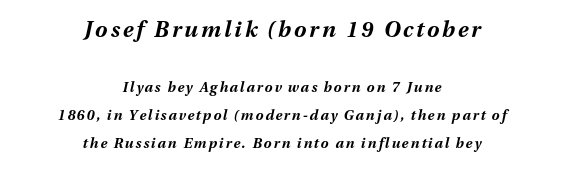
{"italic": "yes", "lean": "right", "slant_degrees": 13, "bold": "yes", "underline": "no", "align": "center", "line_spacing": "loose", "line_spacing_ratio": 1.99, "larger_block": "first", "size_ratio": 1.57, "glyph_px": 22}
